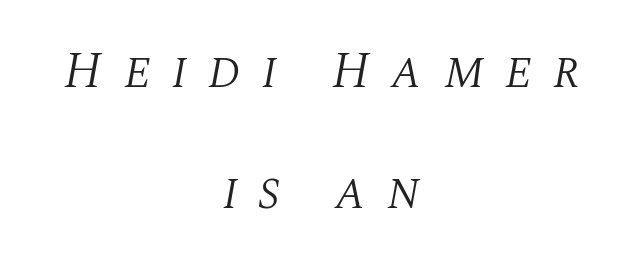
Bold? No — there's no thickening of the strokes. In terms of letterspacing, this is a distinctly airy, spread setting. Here the designer chose a conventional face with non-uniform glyph widths. Yep, those are serifs on the letters. A centered setting, common on invitations and titles, is used for this passage.
